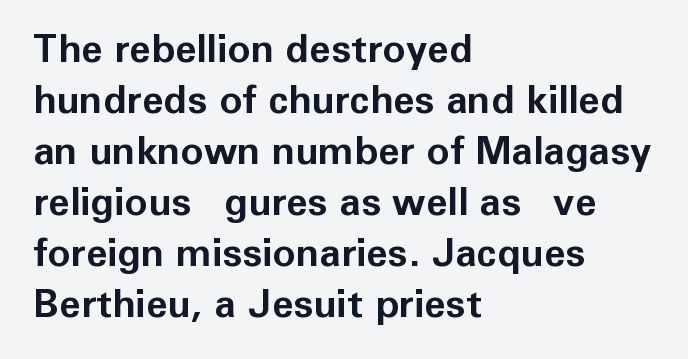
The image shows 39 px bold sans-serif type, upright; set left-aligned, normal line spacing (1.31x), normal letter spacing, not underlined; low stroke contrast and a medium x-height.
